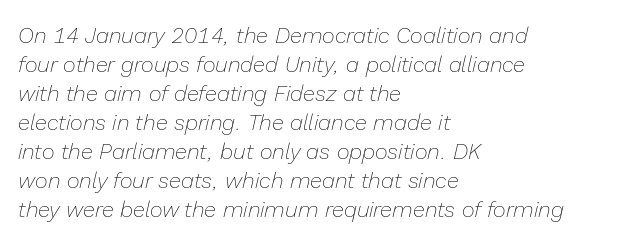
The passage shown has conventional tracking throughout. The weight would be labelled regular, book, light, or lighter still. The rendering anchors every line to the left-hand side. The specimen reads as italic at a glance. The glyphs are unaccompanied by any horizontal stroke below them.
